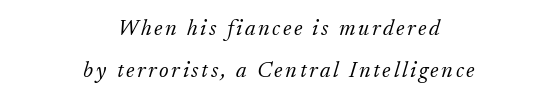
Q: Is the text bold? A: No.
Q: Is the text italic (slanted)? A: Yes, it leans right by about 17 degrees.
Q: Is the text underlined? A: No.
Q: How is the paragraph aligned? A: Centered.
Q: Is the spacing between lines tight, normal or loose? A: Loose.
